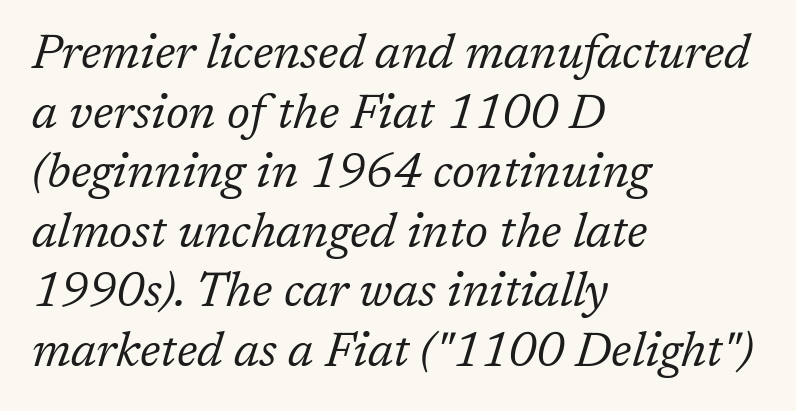
Q: Is the text bold? A: No.
Q: Is the text italic (slanted)? A: Yes, it leans right by about 17 degrees.
Q: Is the typeface a serif or a sans-serif typeface? A: Serif.
Q: Is the text underlined? A: No.
Q: How is the paragraph aligned? A: Left-aligned.
Q: Is the spacing between letters normal or unusually wide? A: Normal.
Q: Width (condensed, normal, or wide)? A: Normal.
Q: Stroke contrast? A: Low.
Q: x-height? A: Medium.
Q: Monospaced? A: No.
